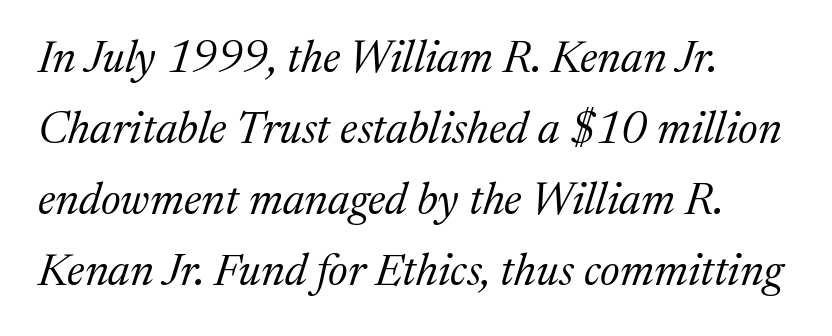
Check where the strokes stop: tiny serifs finish them off. Stem width sits at or under what a default text font uses. Italic? Definitely — the glyphs are oblique. Tracking value appears to be zero — textbook default spacing.
